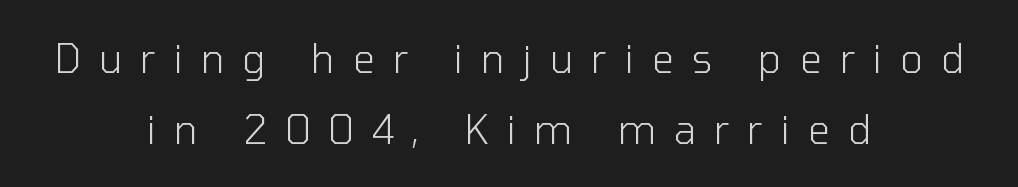
The rendering uses natural spacing where letterforms have individual widths. No letter is thick-stroked: the sample isn't bold. Posture: vertical. Just letters on the line, the space beneath them empty. The face used here is a sans, in the tradition of grotesques and geometrics.
